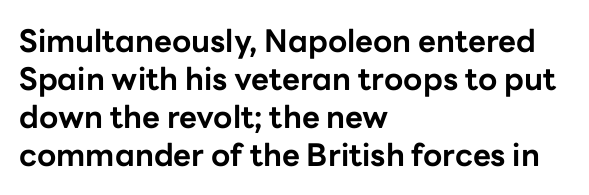
{"serif": "no", "italic": "no", "bold": "yes", "weight": "bold", "width": "normal", "stroke_contrast": "low", "x_height": "medium", "monospaced": "no", "underline": "no", "align": "left", "line_spacing_ratio": 1.23, "letter_spacing": "normal", "letter_spacing_em": 0.0, "glyph_px": 31}
